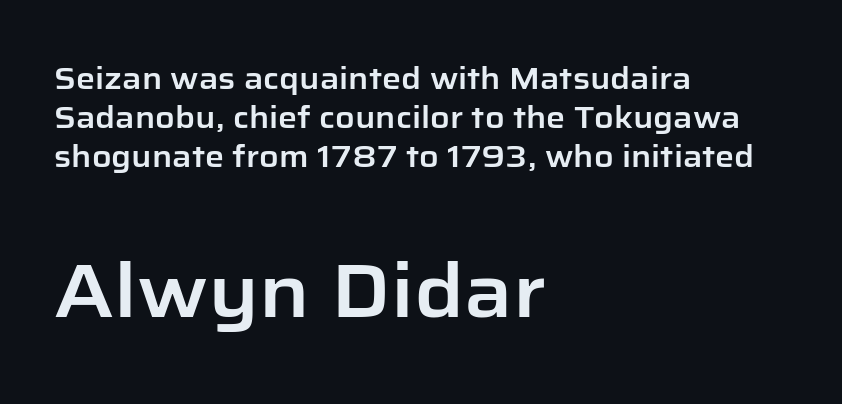
The image shows 75 px sans-serif type, upright; set left-aligned, normal line spacing (1.3x), normal letter spacing, not underlined; the second (bottom) block is 2.5x larger; low stroke contrast and a medium x-height.
